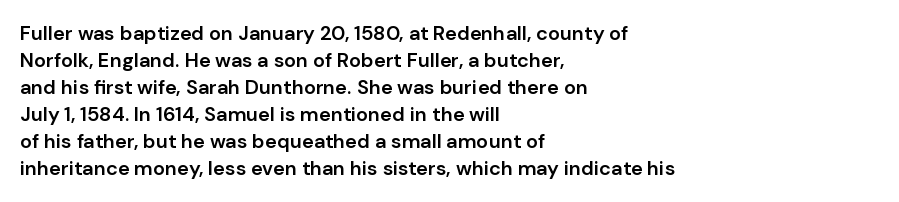
The image shows 20 px text type, upright; set left-aligned, normal line spacing (1.35x), normal letter spacing, not underlined.
